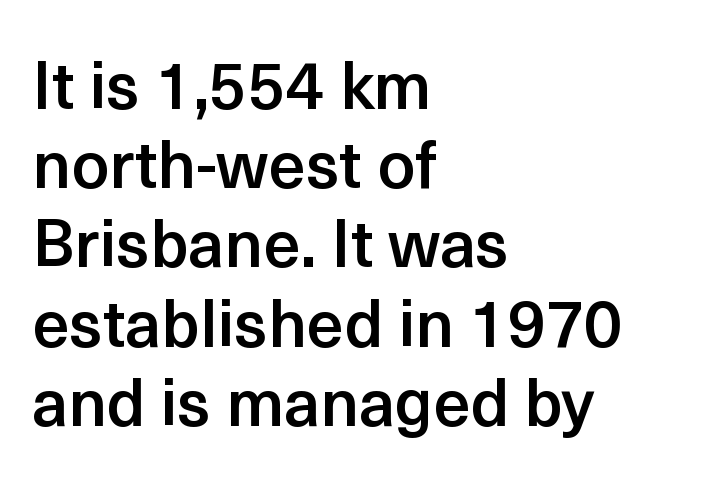
The designer went with a sans here, leaving each stem footless. Students, note that the glyphs here touch the page at normal intervals. A typesetter would call this proportional, since set widths differ per character. Upright lettering throughout.
